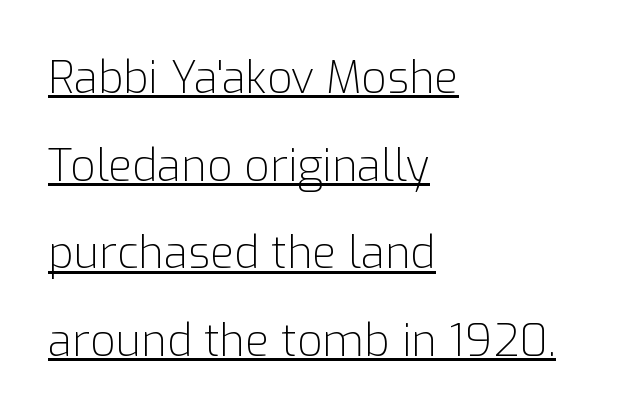
Q: Is the text bold? A: No.
Q: Is the text italic (slanted)? A: No, it is upright.
Q: Is the typeface a serif or a sans-serif typeface? A: Sans-serif.
Q: Is the text underlined? A: Yes.
Q: How is the paragraph aligned? A: Left-aligned.
Q: Is the spacing between letters normal or unusually wide? A: Normal.
Q: Is the spacing between lines tight, normal or loose? A: Loose.
Q: Width (condensed, normal, or wide)? A: Normal.
Q: Stroke contrast? A: Low.
Q: x-height? A: Medium.
Q: Monospaced? A: No.
